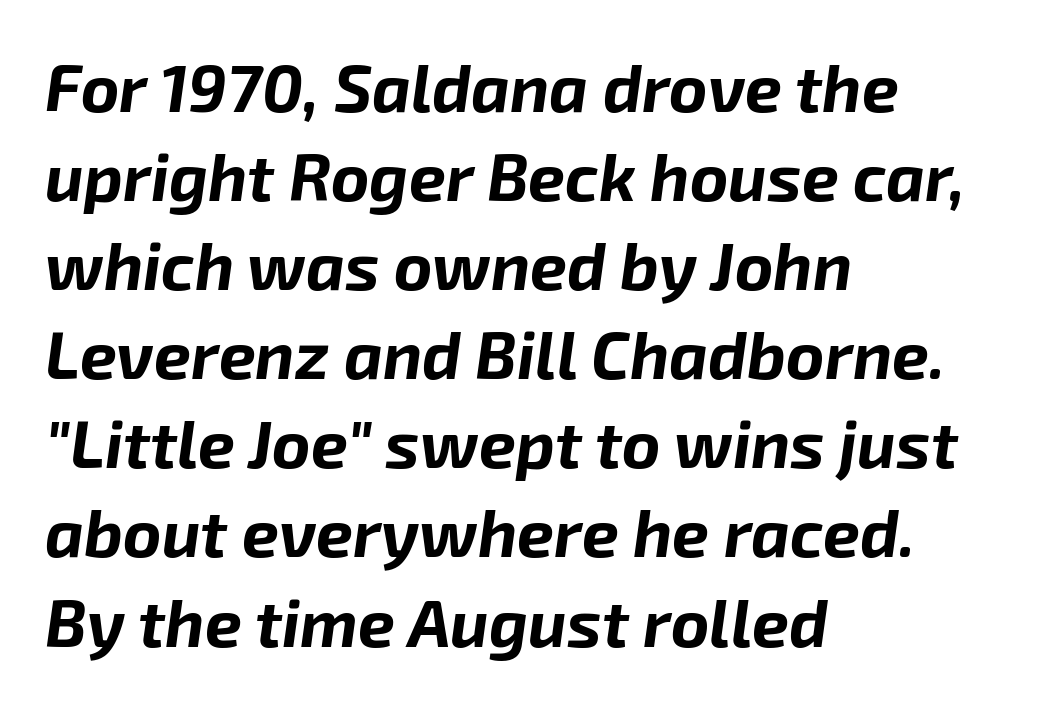
Slanted lettering throughout. Notice how descenders clear the ascenders below comfortably — that's standard leading. No word sits above an underline. Typeset ragged right — the left edge is the straight one. The face used here is proportionally spaced, like ordinary book or web type.
